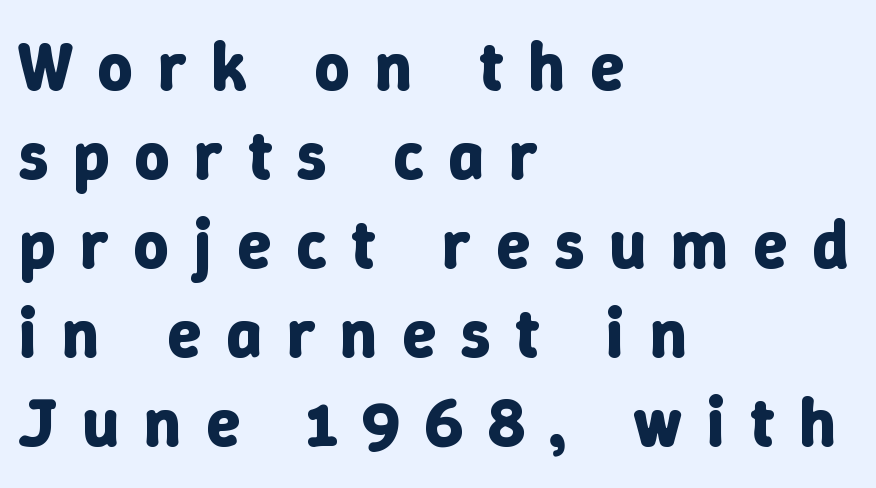
The image shows 69 px bold type, upright; set left-aligned, normal line spacing (1.29x), unusually wide letter spacing (+0.36 em), not underlined; low stroke contrast and a medium x-height.
